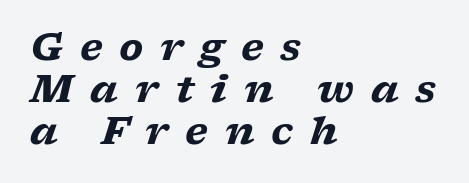
The image shows 38 px heavy, wide serif type, italic (leaning right); set left-aligned, tight line spacing (1.1x), unusually wide letter spacing (+0.44 em), not underlined; low stroke contrast and a medium x-height.
